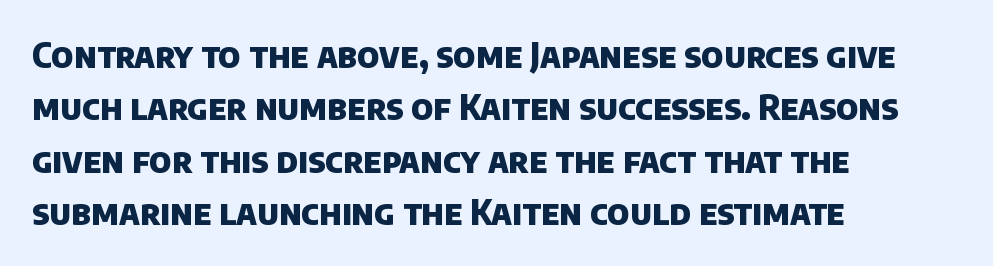
Q: Is the text bold? A: Yes.
Q: Is the typeface a serif or a sans-serif typeface? A: Sans-serif.
Q: Is the text underlined? A: No.
Q: How is the paragraph aligned? A: Left-aligned.
Q: Is the spacing between letters normal or unusually wide? A: Normal.
Q: Is the spacing between lines tight, normal or loose? A: Normal.
Q: Width (condensed, normal, or wide)? A: Normal.
Q: Stroke contrast? A: Low.
Q: x-height? A: Large.
Q: Monospaced? A: No.
